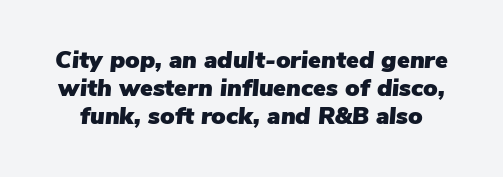
The image shows 24 px text type, italic (leaning right); set line spacing 1.17x, normal letter spacing, not underlined.
